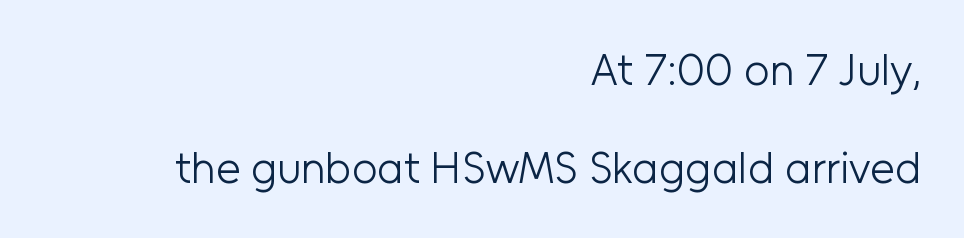
{"serif": "no", "italic": "no", "bold": "no", "weight": "light", "width": "normal", "stroke_contrast": "low", "x_height": "medium", "monospaced": "no", "underline": "no", "align": "right", "line_spacing": "loose", "line_spacing_ratio": 2.23, "letter_spacing": "normal", "letter_spacing_em": 0.0, "glyph_px": 44}
